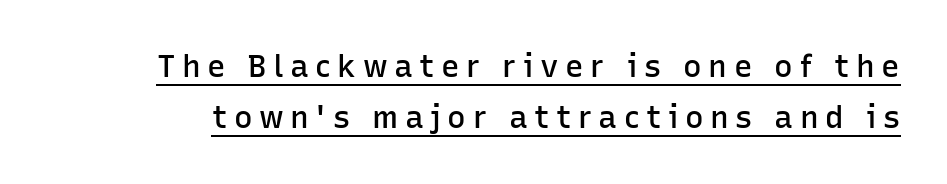
{"serif": "no", "italic": "no", "bold": "semi", "weight": "semibold", "width": "normal", "stroke_contrast": "low", "x_height": "medium", "monospaced": "no", "underline": "yes", "line_spacing": "normal", "line_spacing_ratio": 1.66, "letter_spacing": "wide", "letter_spacing_em": 0.21, "glyph_px": 31}
